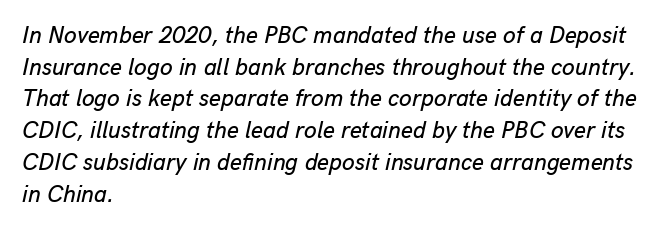
Q: Is the text italic (slanted)? A: Yes, it leans right by about 13 degrees.
Q: Is the text underlined? A: No.
Q: How is the paragraph aligned? A: Left-aligned.
Q: Is the spacing between letters normal or unusually wide? A: Normal.
Q: Is the spacing between lines tight, normal or loose? A: Normal.
